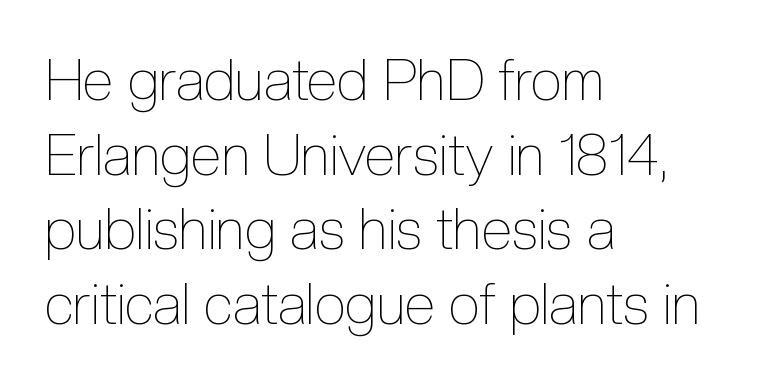
{"italic": "no", "bold": "no", "weight": "thin", "width": "condensed", "x_height": "medium", "monospaced": "no", "underline": "no", "align": "left", "line_spacing": "normal", "line_spacing_ratio": 1.31, "letter_spacing": "normal", "letter_spacing_em": 0.0, "glyph_px": 57}
